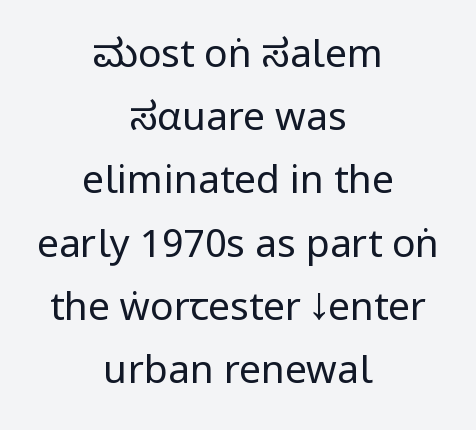
The image shows 39 px regular-weight, condensed sans-serif type, upright; set centered, normal line spacing (1.62x), normal letter spacing, not underlined; low stroke contrast and a large x-height.
